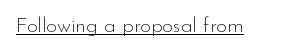
The image shows 21 px text type, upright; set normal letter spacing, underlined.
